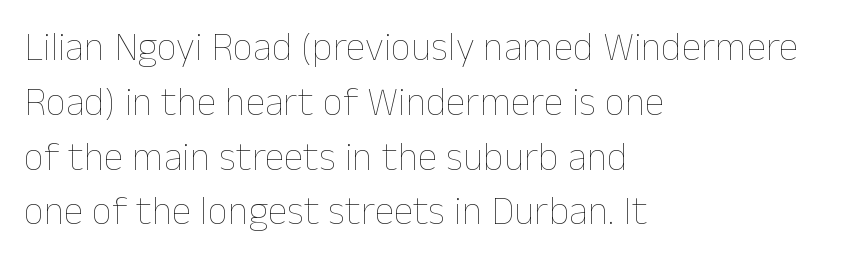
Q: Is the text bold? A: No.
Q: Is the text italic (slanted)? A: No, it is upright.
Q: Is the text underlined? A: No.
Q: How is the paragraph aligned? A: Left-aligned.
Q: Is the spacing between letters normal or unusually wide? A: Normal.
Q: Is the spacing between lines tight, normal or loose? A: Normal.
Q: Width (condensed, normal, or wide)? A: Normal.
Q: Stroke contrast? A: Low.
Q: x-height? A: Medium.
Q: Monospaced? A: No.
